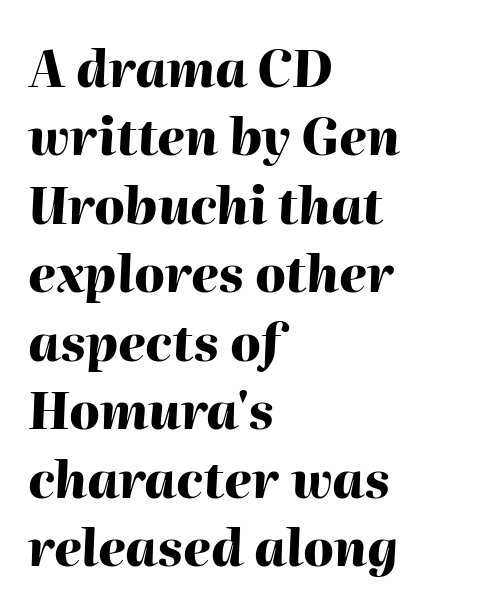
No word sits above an underline. Yep, that's italic — everything's leaning. Nobody touched the tracking dial on this one. The block of text has a typical density, with ordinary space between rows. Think of a printed novel: that variable character pitch is what you see here. These lines stack with their left ends in a neat column.
